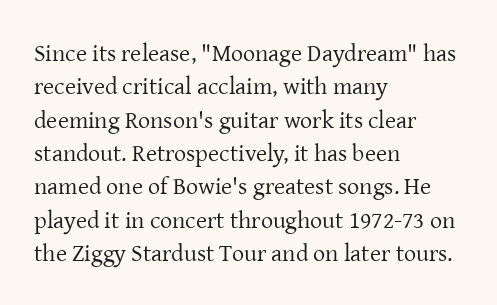
{"italic": "no", "bold": "no", "underline": "no", "align": "left", "line_spacing": "normal", "line_spacing_ratio": 1.39, "letter_spacing": "normal", "letter_spacing_em": 0.0, "glyph_px": 24}
